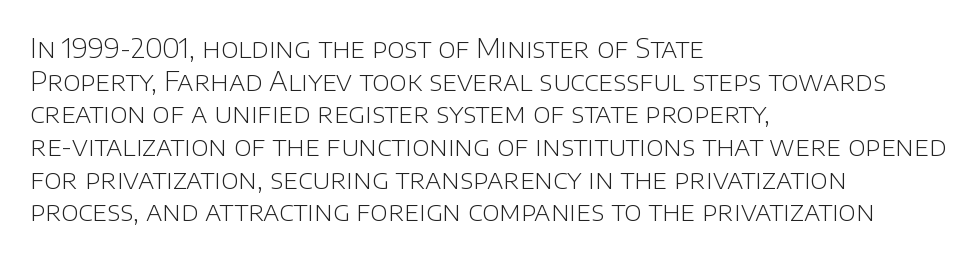
The image shows 27 px text type, upright; set left-aligned, line spacing 1.21x, normal letter spacing, not underlined.
